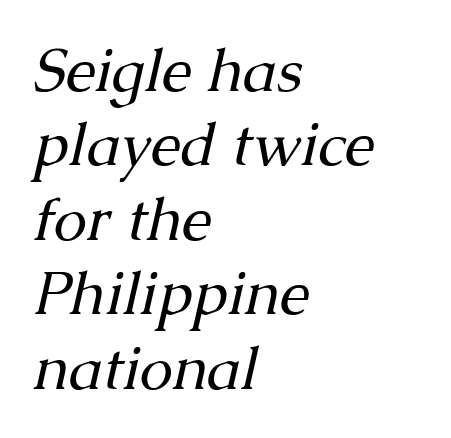
{"serif": "yes", "italic": "yes", "lean": "right", "slant_degrees": 13, "bold": "no", "weight": "regular", "width": "normal", "stroke_contrast": "medium", "x_height": "medium", "monospaced": "no", "underline": "no", "align": "left", "line_spacing_ratio": 1.24, "letter_spacing": "normal", "letter_spacing_em": 0.0, "glyph_px": 60}
